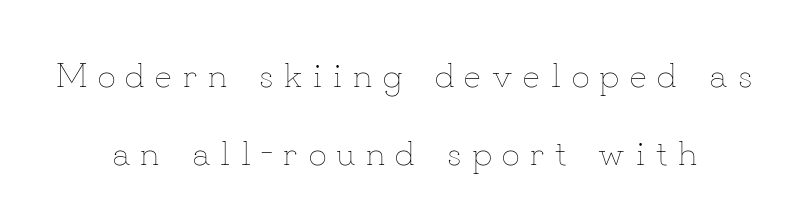
The image shows 36 px thin type, upright; set loose line spacing (2.18x), unusually wide letter spacing (+0.29 em), not underlined; low stroke contrast and a small x-height.
